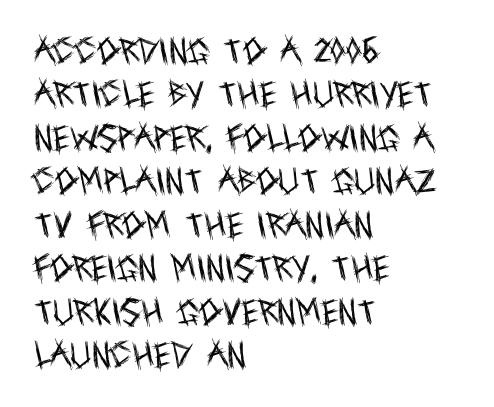
The image shows 29 px regular-weight, condensed sans-serif type, upright; set left-aligned, normal line spacing (1.5x), normal letter spacing, not underlined; a large x-height.
